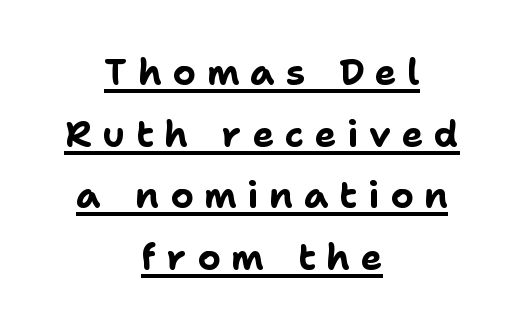
Q: Is the text bold? A: Yes.
Q: Is the text italic (slanted)? A: No, it is upright.
Q: Is the typeface a serif or a sans-serif typeface? A: Sans-serif.
Q: Is the text underlined? A: Yes.
Q: How is the paragraph aligned? A: Centered.
Q: Is the spacing between letters normal or unusually wide? A: Unusually wide.
Q: Width (condensed, normal, or wide)? A: Normal.
Q: Stroke contrast? A: Low.
Q: x-height? A: Medium.
Q: Monospaced? A: No.
